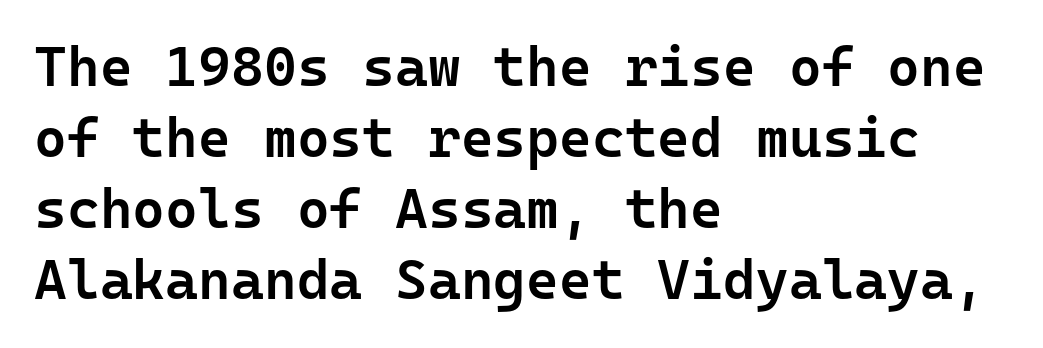
Q: Is the text bold? A: Semi-bold.
Q: Is the text italic (slanted)? A: No, it is upright.
Q: Is the typeface a serif or a sans-serif typeface? A: Sans-serif.
Q: Is the text underlined? A: No.
Q: How is the paragraph aligned? A: Left-aligned.
Q: Is the spacing between letters normal or unusually wide? A: Normal.
Q: Is the spacing between lines tight, normal or loose? A: Normal.
Q: Width (condensed, normal, or wide)? A: Normal.
Q: Stroke contrast? A: Low.
Q: x-height? A: Medium.
Q: Monospaced? A: Yes.
